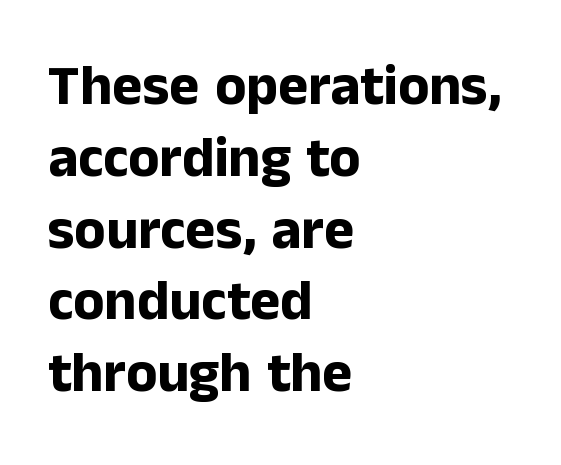
As a designer I'd log this as weight 700, bold. Just letters on the line, the space beneath them empty. One glance says typical: line gaps are just what's usual. The designer went with a sans here, leaving each stem footless. The lettering stays uniformly vertical, giving the passage a roman look.
